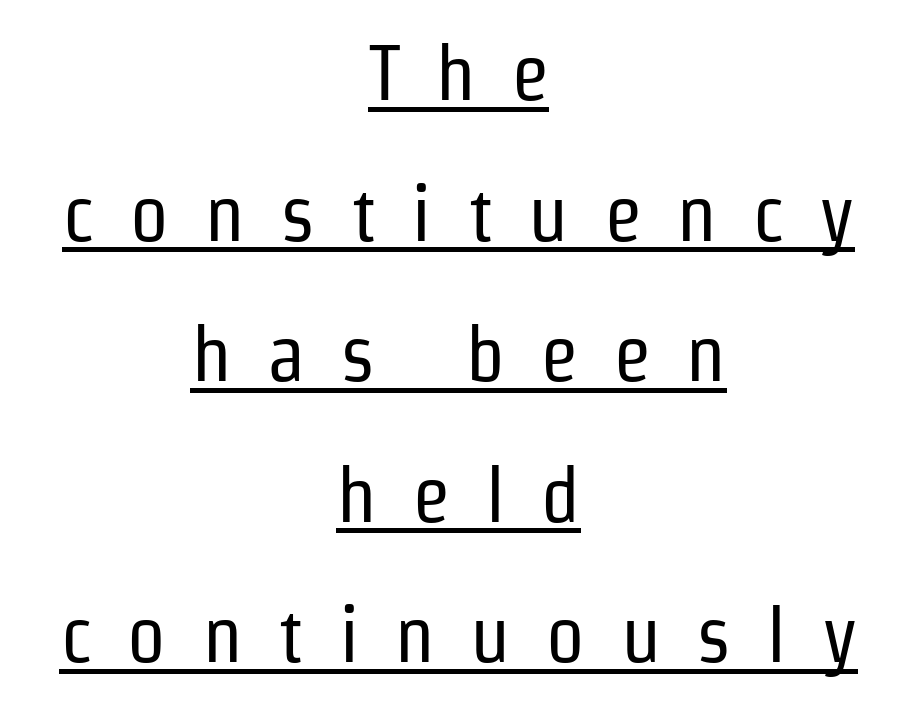
{"serif": "no", "italic": "no", "bold": "no", "weight": "regular", "width": "condensed", "stroke_contrast": "low", "x_height": "medium", "monospaced": "no", "underline": "yes", "align": "center", "line_spacing_ratio": 1.78, "letter_spacing": "wide", "letter_spacing_em": 0.44, "glyph_px": 79}
